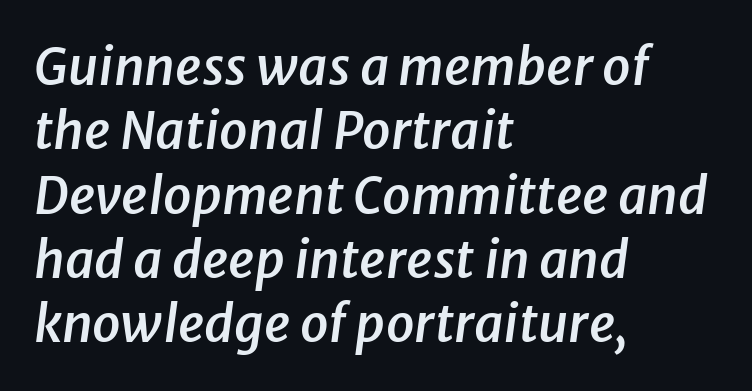
The image shows 51 px semibold type, italic (leaning right); set left-aligned, normal line spacing (1.26x), normal letter spacing, not underlined; low stroke contrast and a medium x-height.
